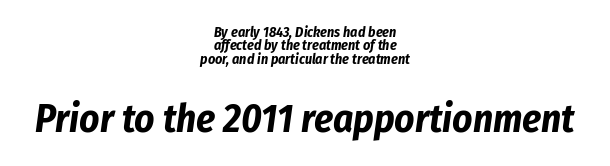
Q: Is the text bold? A: Yes.
Q: Is the text italic (slanted)? A: Yes, it leans right by about 8 degrees.
Q: Is the text underlined? A: No.
Q: How is the paragraph aligned? A: Centered.
Q: Is the spacing between letters normal or unusually wide? A: Normal.
Q: Is the spacing between lines tight, normal or loose? A: Tight.
Q: Which block of text is set in a larger size, the first (top) or the second (bottom)? A: The second (bottom) one.
Q: Width (condensed, normal, or wide)? A: Condensed.
Q: Stroke contrast? A: Low.
Q: x-height? A: Medium.
Q: Monospaced? A: No.
